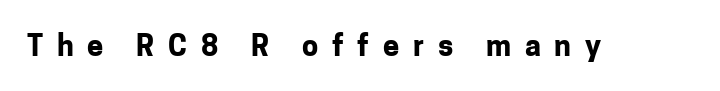
Q: Is the text bold? A: Yes.
Q: Is the text italic (slanted)? A: No, it is upright.
Q: Is the typeface a serif or a sans-serif typeface? A: Sans-serif.
Q: Is the text underlined? A: No.
Q: Is the spacing between letters normal or unusually wide? A: Unusually wide.
Q: Width (condensed, normal, or wide)? A: Normal.
Q: Stroke contrast? A: Low.
Q: x-height? A: Medium.
Q: Monospaced? A: No.
